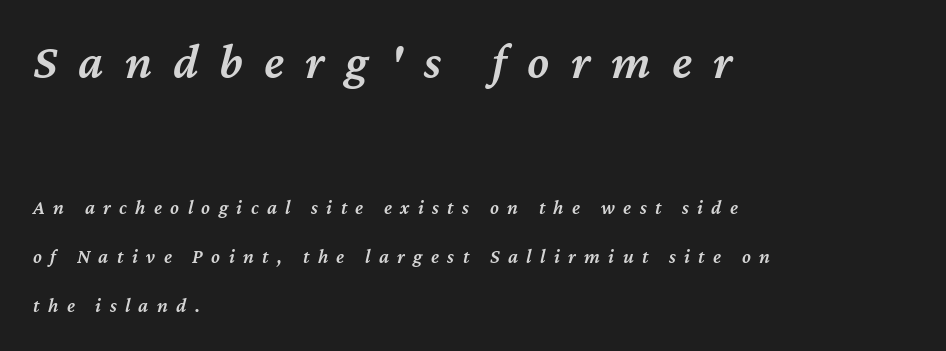
The rendering anchors every line to the left-hand side. Honestly, there is no underline to notice here at all. The letters are slanted; this is an italic face. Is this a fixed-width face? No — the glyphs have proportional, varying widths. Substantial extra tracking has been applied to these lines. Baseline-to-baseline distance is far greater than the letter height.
